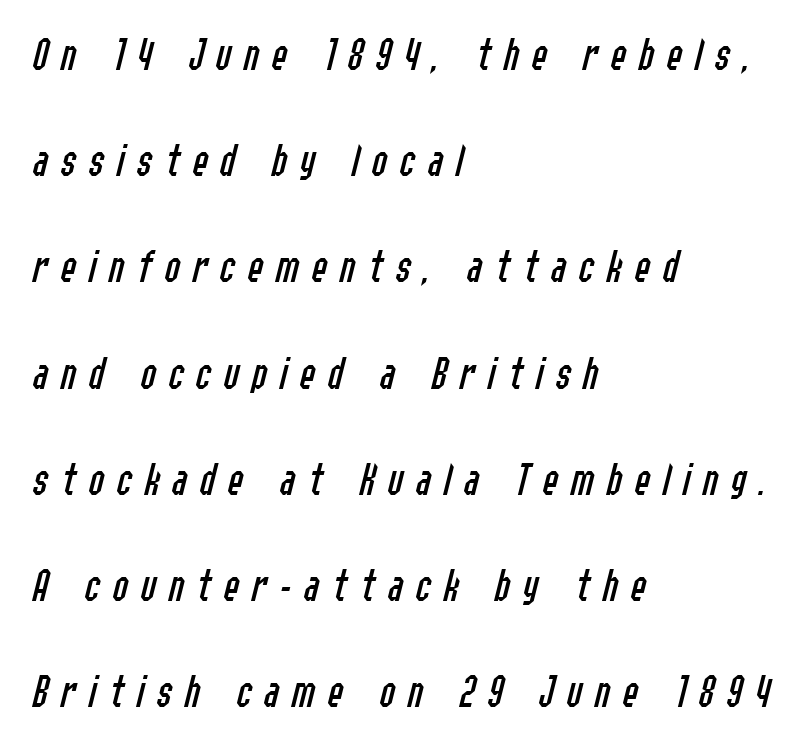
{"italic": "yes", "lean": "right", "slant_degrees": 14, "bold": "no", "weight": "regular", "width": "condensed", "stroke_contrast": "low", "x_height": "medium", "monospaced": "no", "underline": "no", "align": "left", "line_spacing": "loose", "line_spacing_ratio": 2.26, "letter_spacing": "wide", "letter_spacing_em": 0.26, "glyph_px": 47}
